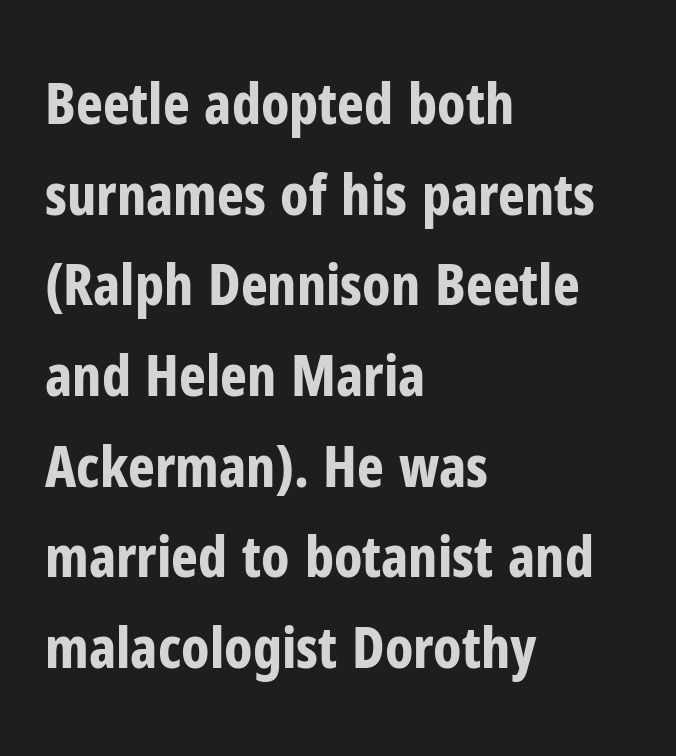
Weight check: bold — yes, fully. Only glyphs here, with clear space below each row. To sum up the face: it is a sans, with no serifs. Observe the ordinary spacing: letters are neighbours, not strangers. In terms of leading, this rendering sits right in the middle.
